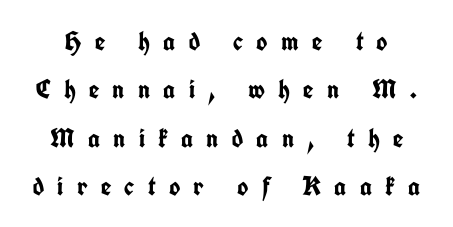
The image shows 27 px bold type, upright; set line spacing 1.79x, unusually wide letter spacing (+0.49 em), not underlined.
